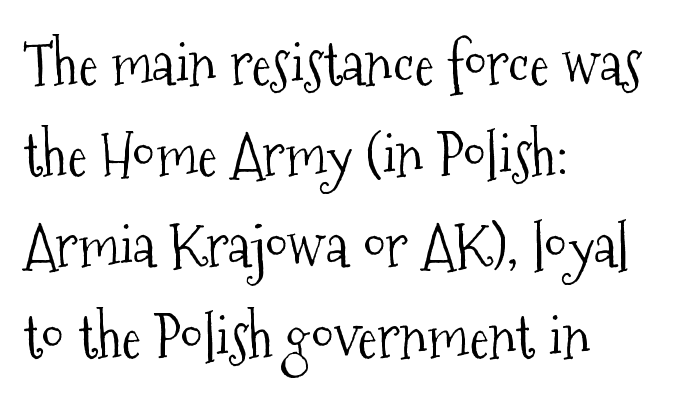
Honestly, the letter spacing is just normal — you wouldn't notice it. Is the block centered? No — it sits flush against the left margin. Unlike italic type, these characters show no tilt at all. The letters carry serifs — small finishing strokes at the ends of their stems.
